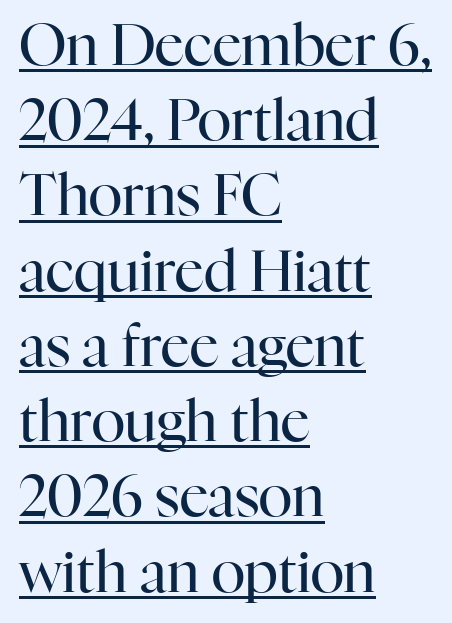
{"serif": "yes", "italic": "no", "bold": "no", "weight": "regular", "width": "normal", "stroke_contrast": "high", "x_height": "medium", "monospaced": "no", "underline": "yes", "align": "left", "line_spacing": "normal", "line_spacing_ratio": 1.32, "letter_spacing": "normal", "letter_spacing_em": 0.0, "glyph_px": 57}
